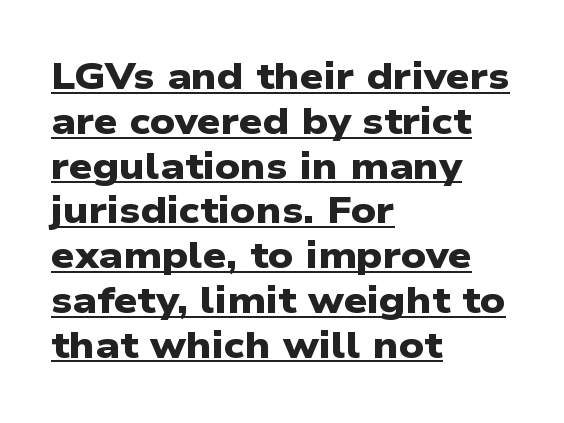
Q: Is the text bold? A: Yes.
Q: Is the typeface a serif or a sans-serif typeface? A: Sans-serif.
Q: Is the text underlined? A: Yes.
Q: How is the paragraph aligned? A: Left-aligned.
Q: Is the spacing between letters normal or unusually wide? A: Normal.
Q: Width (condensed, normal, or wide)? A: Wide.
Q: Stroke contrast? A: Low.
Q: x-height? A: Medium.
Q: Monospaced? A: No.
